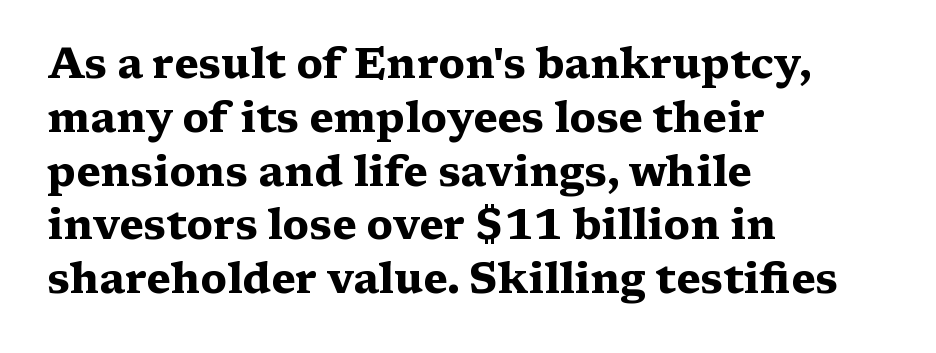
Q: Is the text bold? A: Yes.
Q: Is the text italic (slanted)? A: No, it is upright.
Q: Is the typeface a serif or a sans-serif typeface? A: Serif.
Q: Is the text underlined? A: No.
Q: How is the paragraph aligned? A: Left-aligned.
Q: Is the spacing between letters normal or unusually wide? A: Normal.
Q: Is the spacing between lines tight, normal or loose? A: Normal.
Q: Width (condensed, normal, or wide)? A: Wide.
Q: Stroke contrast? A: Medium.
Q: x-height? A: Medium.
Q: Monospaced? A: No.
